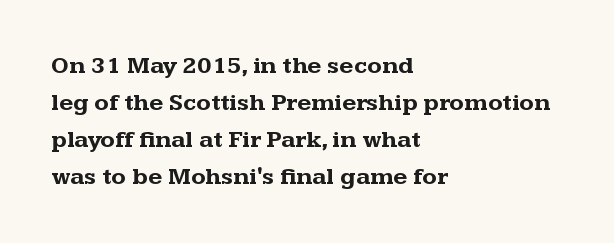
The image shows 24 px bold type, upright; set left-aligned, normal line spacing (1.54x), normal letter spacing, not underlined.
